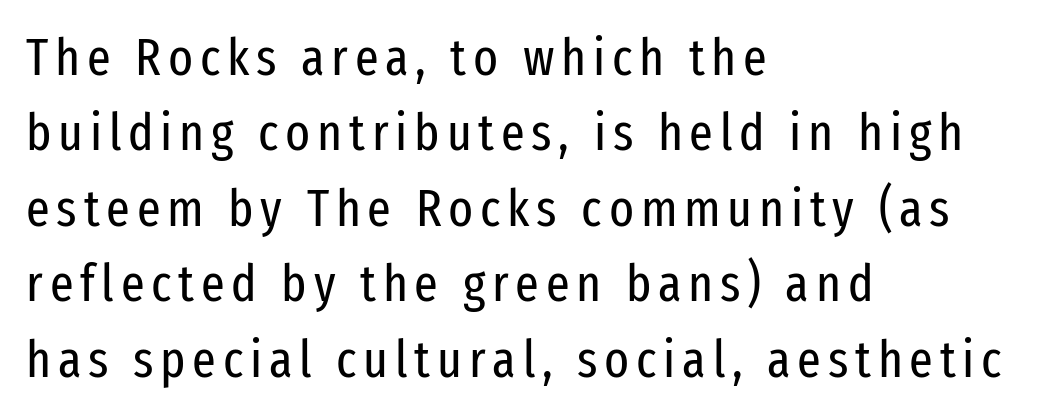
Font category for this specimen: sans-serif. A bare baseline throughout the passage. Is this a fixed-width face? No — the glyphs have proportional, varying widths. Compared with typical paragraphs, the rows here are spaced about the same. In terms of posture, this sample is upright. Weight: not bold — regular or lighter.
